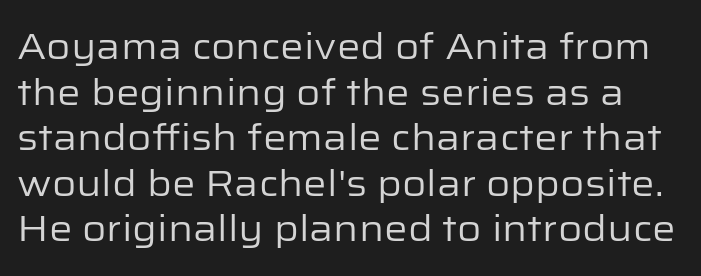
{"serif": "no", "italic": "no", "bold": "no", "weight": "regular", "width": "normal", "stroke_contrast": "low", "x_height": "medium", "monospaced": "no", "underline": "no", "line_spacing_ratio": 1.23, "letter_spacing": "normal", "letter_spacing_em": 0.0, "glyph_px": 37}
